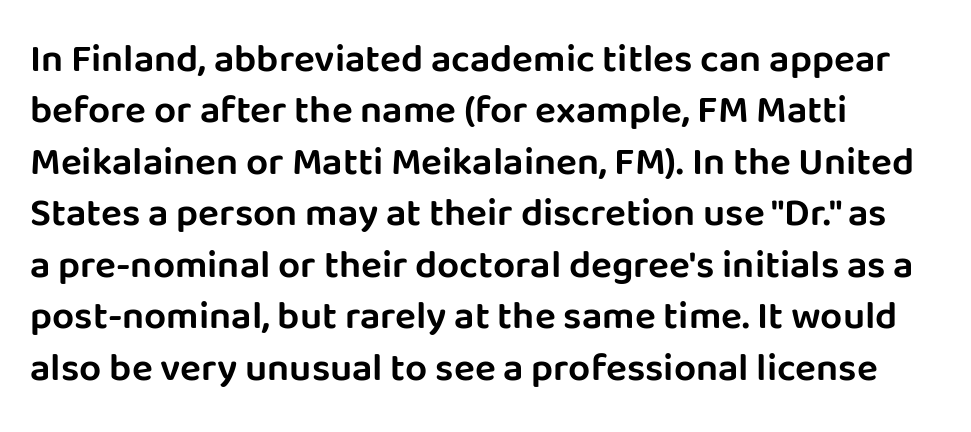
Q: Is the text italic (slanted)? A: No, it is upright.
Q: Is the typeface a serif or a sans-serif typeface? A: Sans-serif.
Q: Is the text underlined? A: No.
Q: How is the paragraph aligned? A: Left-aligned.
Q: Is the spacing between letters normal or unusually wide? A: Normal.
Q: Is the spacing between lines tight, normal or loose? A: Normal.
Q: Width (condensed, normal, or wide)? A: Normal.
Q: Stroke contrast? A: Low.
Q: x-height? A: Large.
Q: Monospaced? A: No.
